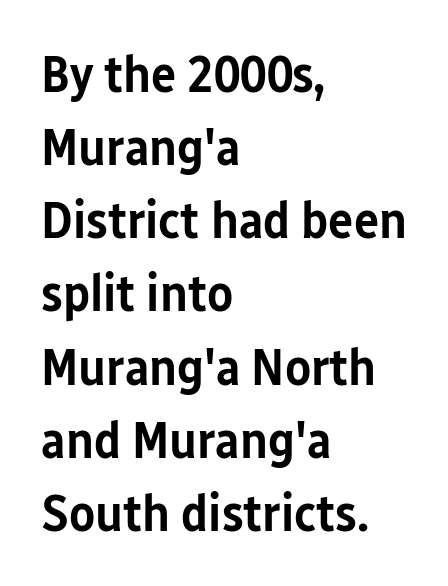
A semibold gives these letters moderate extra thickness, short of bold. A typesetter would call this leading conventional body-copy spacing. Note the varied advance widths — an 'i' is clearly narrower than an 'm'. The typography opts for an upright posture over an oblique one. Glyph-to-glyph distance matches everyday printed text. The words here are not underlined.
